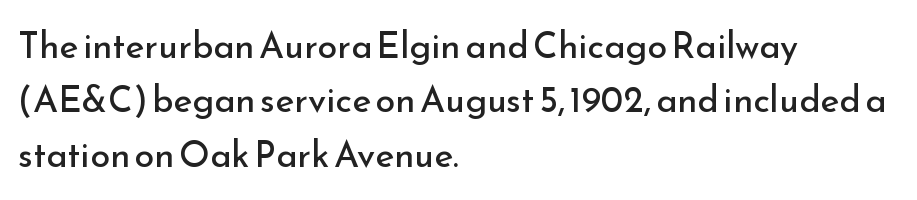
{"serif": "no", "italic": "no", "bold": "no", "weight": "regular", "width": "normal", "stroke_contrast": "low", "x_height": "small", "monospaced": "no", "underline": "no", "align": "left", "line_spacing": "normal", "line_spacing_ratio": 1.51, "letter_spacing": "normal", "letter_spacing_em": 0.0, "glyph_px": 36}
